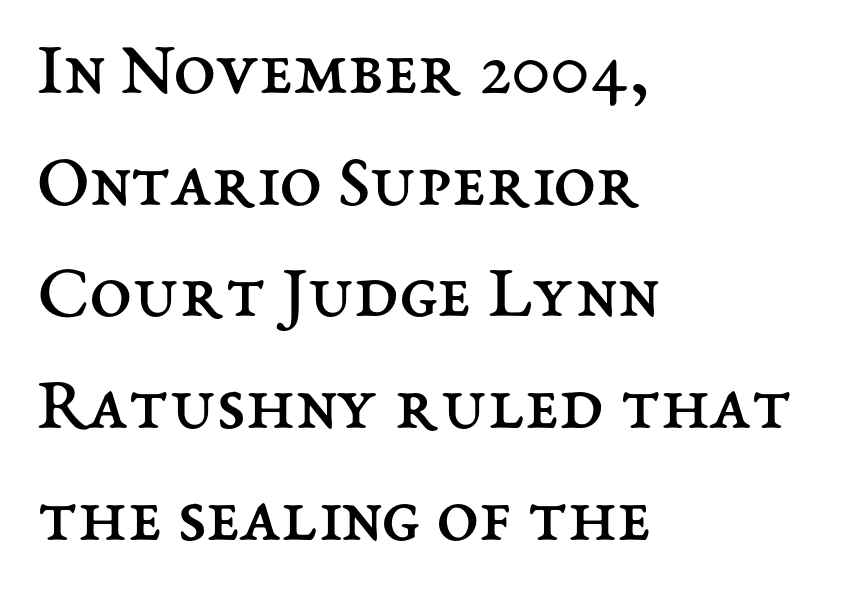
These lines keep a tight, regular rhythm from letter to letter. Compared with a centered layout, this one pins lines to the left instead. A clean baseline with only descenders dipping below it. You can tell it's not italic because the verticals are truly vertical.
